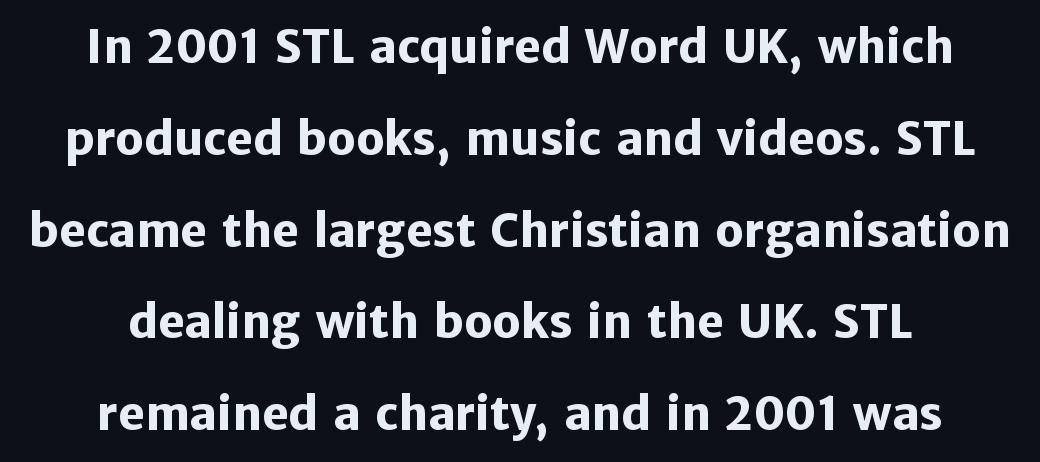
The image shows 45 px heavy sans-serif type, upright; set centered, loose line spacing (2.04x), normal letter spacing, not underlined; low stroke contrast and a medium x-height.
